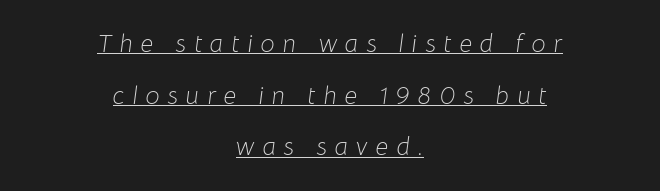
The image shows 25 px text type, italic (leaning right); set centered, loose line spacing (2.07x), unusually wide letter spacing (+0.32 em), underlined.
